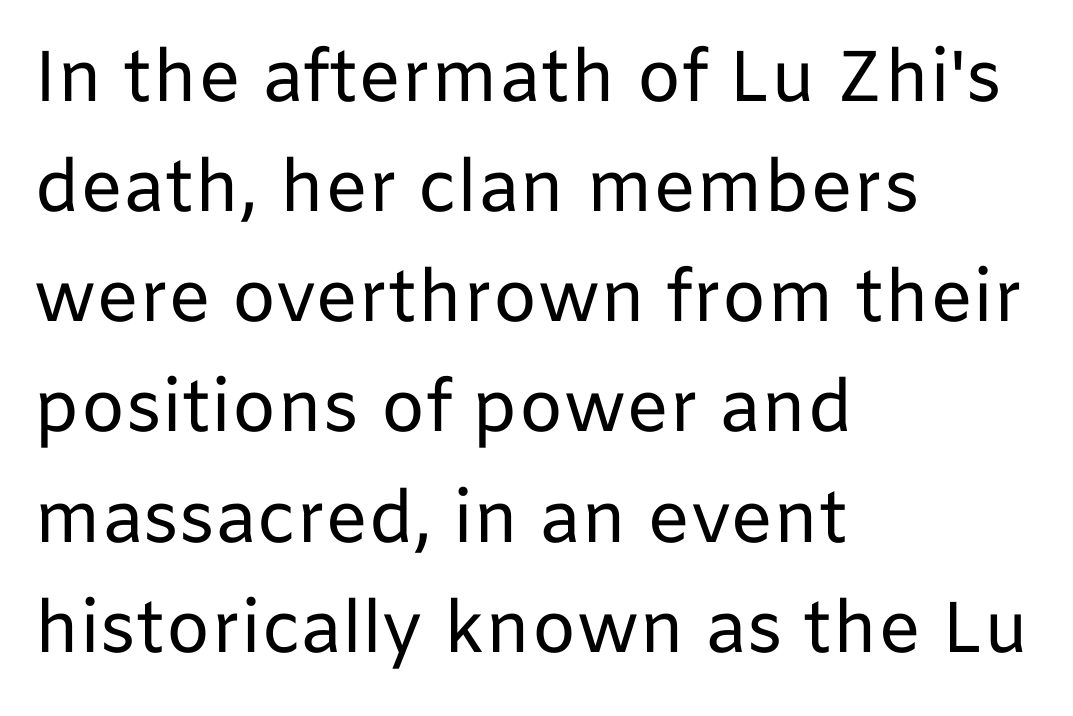
Q: Is the text bold? A: No.
Q: Is the text italic (slanted)? A: No, it is upright.
Q: Is the typeface a serif or a sans-serif typeface? A: Sans-serif.
Q: Is the text underlined? A: No.
Q: How is the paragraph aligned? A: Left-aligned.
Q: Is the spacing between letters normal or unusually wide? A: Normal.
Q: Is the spacing between lines tight, normal or loose? A: Normal.
Q: Width (condensed, normal, or wide)? A: Normal.
Q: Stroke contrast? A: Low.
Q: x-height? A: Medium.
Q: Monospaced? A: No.
